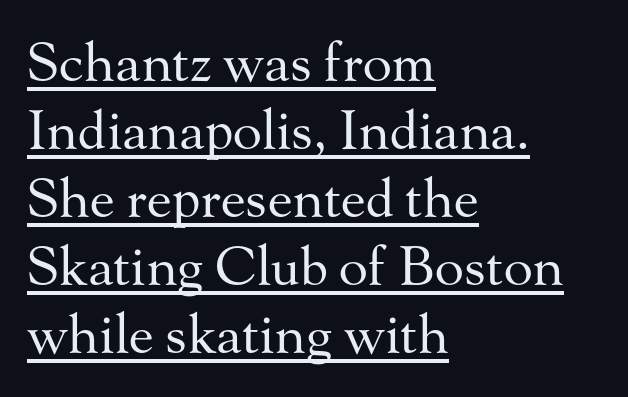
Q: Is the text bold? A: No.
Q: Is the text italic (slanted)? A: No, it is upright.
Q: Is the typeface a serif or a sans-serif typeface? A: Serif.
Q: Is the text underlined? A: Yes.
Q: How is the paragraph aligned? A: Left-aligned.
Q: Is the spacing between letters normal or unusually wide? A: Normal.
Q: Is the spacing between lines tight, normal or loose? A: Normal.
Q: Width (condensed, normal, or wide)? A: Normal.
Q: Stroke contrast? A: Medium.
Q: x-height? A: Small.
Q: Monospaced? A: No.
